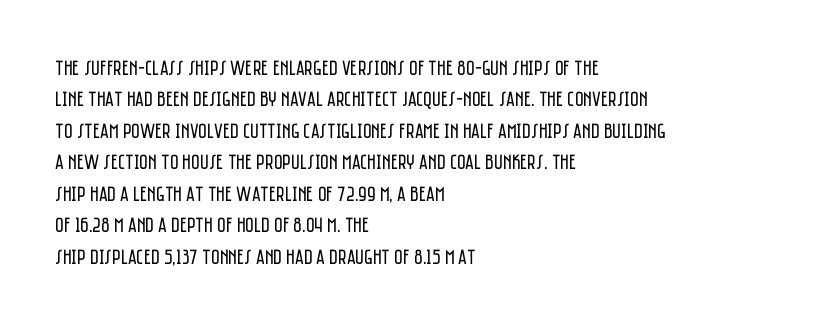
The image shows 21 px text type, upright; set left-aligned, normal line spacing (1.5x), normal letter spacing, not underlined.
